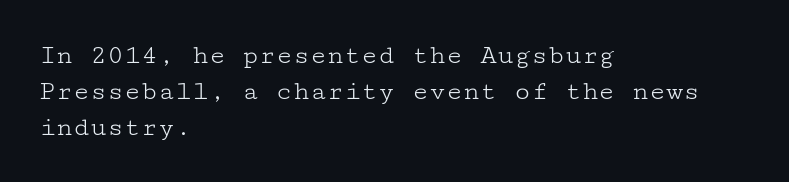
Q: Is the text bold? A: No.
Q: Is the text italic (slanted)? A: No, it is upright.
Q: Is the typeface a serif or a sans-serif typeface? A: Serif.
Q: Is the text underlined? A: No.
Q: How is the paragraph aligned? A: Left-aligned.
Q: Is the spacing between letters normal or unusually wide? A: Normal.
Q: Is the spacing between lines tight, normal or loose? A: Normal.
Q: Width (condensed, normal, or wide)? A: Wide.
Q: Stroke contrast? A: Low.
Q: x-height? A: Medium.
